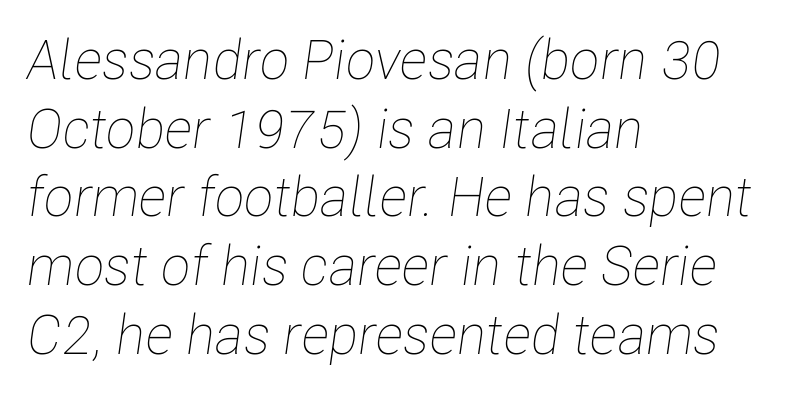
The image shows 55 px thin, condensed type, italic (leaning right); set left-aligned, normal line spacing (1.25x), normal letter spacing, not underlined; low stroke contrast and a medium x-height.
